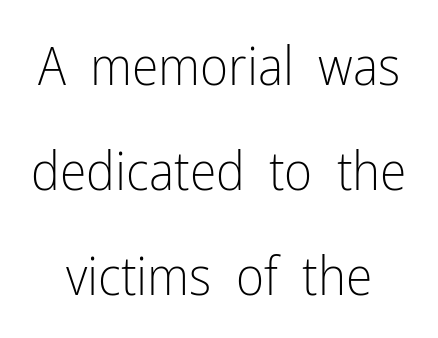
{"serif": "no", "italic": "no", "bold": "no", "weight": "light", "width": "condensed", "stroke_contrast": "low", "x_height": "medium", "monospaced": "no", "underline": "no", "line_spacing": "loose", "line_spacing_ratio": 1.94, "letter_spacing": "normal", "letter_spacing_em": 0.0, "glyph_px": 54}
